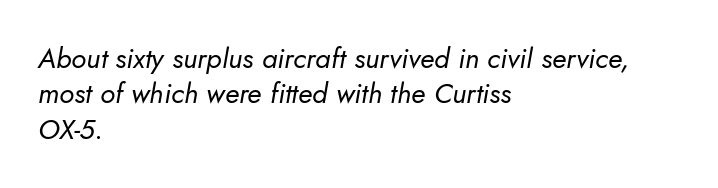
Q: Is the text bold? A: No.
Q: Is the text italic (slanted)? A: Yes, it leans right by about 10 degrees.
Q: Is the text underlined? A: No.
Q: How is the paragraph aligned? A: Left-aligned.
Q: Is the spacing between letters normal or unusually wide? A: Normal.
Q: Is the spacing between lines tight, normal or loose? A: Normal.
Q: Width (condensed, normal, or wide)? A: Normal.
Q: Stroke contrast? A: Low.
Q: x-height? A: Small.
Q: Monospaced? A: No.
